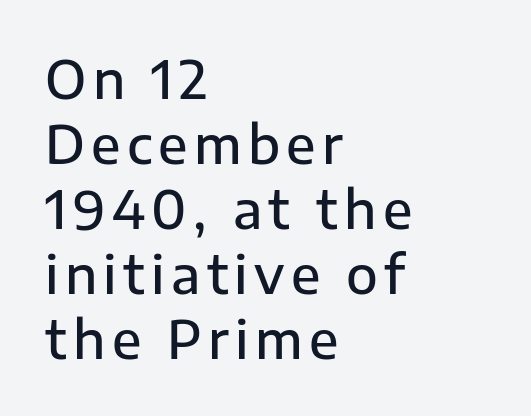
The image shows 52 px semibold sans-serif type, upright; set left-aligned, normal line spacing (1.25x), not underlined; low stroke contrast and a medium x-height.
